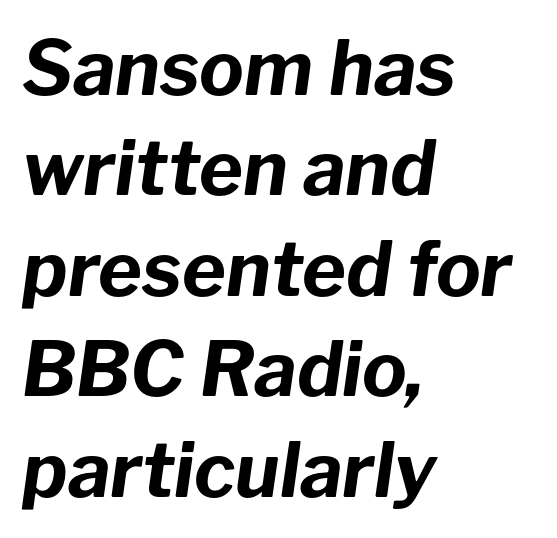
Q: Is the text bold? A: Yes.
Q: Is the text italic (slanted)? A: Yes, it leans right by about 8 degrees.
Q: Is the text underlined? A: No.
Q: How is the paragraph aligned? A: Left-aligned.
Q: Is the spacing between letters normal or unusually wide? A: Normal.
Q: Is the spacing between lines tight, normal or loose? A: Normal.
Q: Width (condensed, normal, or wide)? A: Normal.
Q: Stroke contrast? A: Low.
Q: x-height? A: Medium.
Q: Monospaced? A: No.
